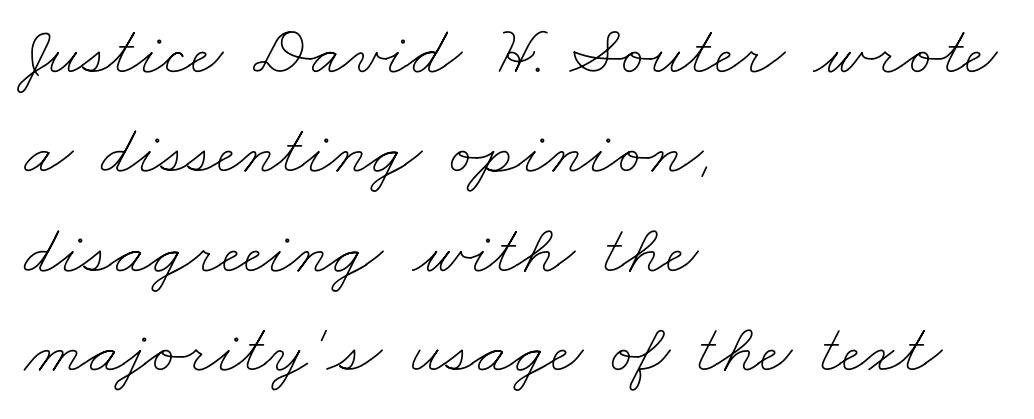
Proportional: the letters do not fall into vertical columns. Heft: none added — not bold. Words appear dense and cohesive because spacing is normal. In terms of leading, this rendering sits right in the middle. Each row of text sits above clean, open space. Where is the straight margin? On the left.
